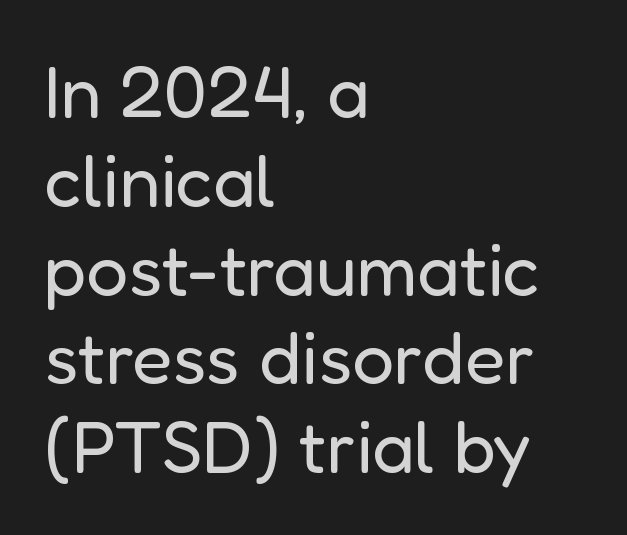
The characters display no serif detailing; their extremities are plain. Posture: straight, roman, zero tilt. The strip under each line holds only bare page. The paragraph has a hard left edge and a soft right edge. These lines are rendered in a variable-pitch font.
